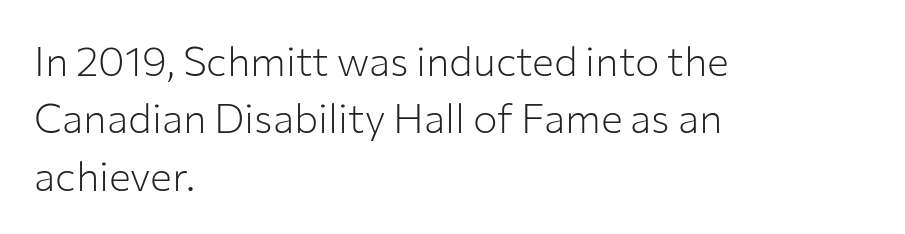
{"serif": "no", "italic": "no", "bold": "no", "weight": "light", "width": "normal", "stroke_contrast": "low", "x_height": "medium", "monospaced": "no", "underline": "no", "align": "left", "line_spacing": "normal", "line_spacing_ratio": 1.4, "letter_spacing": "normal", "letter_spacing_em": 0.0, "glyph_px": 41}
